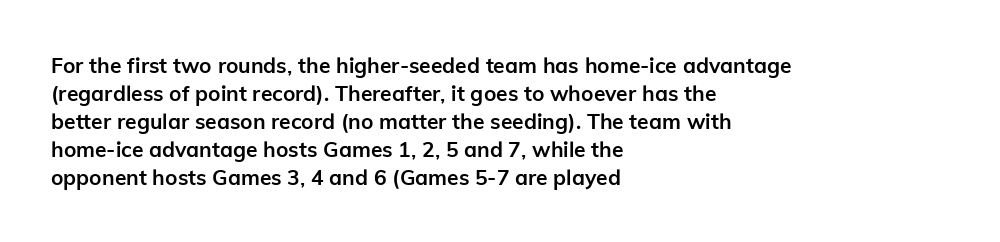
{"italic": "no", "bold": "yes", "underline": "no", "align": "left", "line_spacing": "normal", "line_spacing_ratio": 1.33, "letter_spacing": "normal", "letter_spacing_em": 0.0, "glyph_px": 21}
